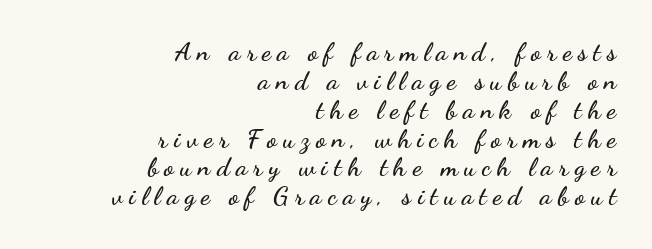
Compared with typical body copy, the letter spacing here is much looser. Type without underlining. The setting favours the right margin, as signatures and pull-quotes sometimes do. The passage shown stacks its lines with hardly any gap.
